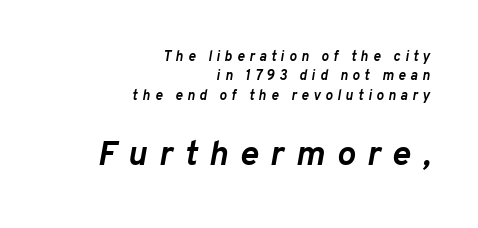
The image shows 35 px semibold type, italic (leaning right); set right-aligned, normal line spacing (1.39x), unusually wide letter spacing (+0.33 em), not underlined; the second (bottom) block is 2.5x larger; low stroke contrast and a medium x-height.
